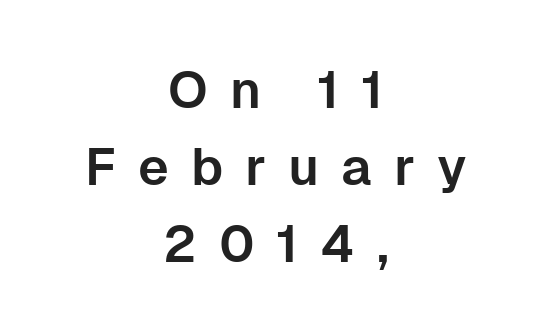
Both edges are ragged and mirror each other, which tells us the setting is centered. The font's upright variant was chosen for this text. Evenly set lines give the paragraph a standard silhouette. Character widths vary here, with narrow letters taking less room than wide ones.
